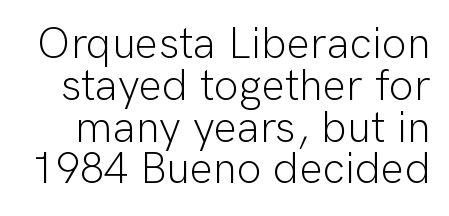
The vertical gap from one line to the next is small. Think standard paragraph weight, or any step lighter than that. A typesetter would mark this as roman, not italic. Here the designer chose a conventional face with non-uniform glyph widths. Nobody touched the tracking dial on this one. The string is rendered with underlining switched off.
